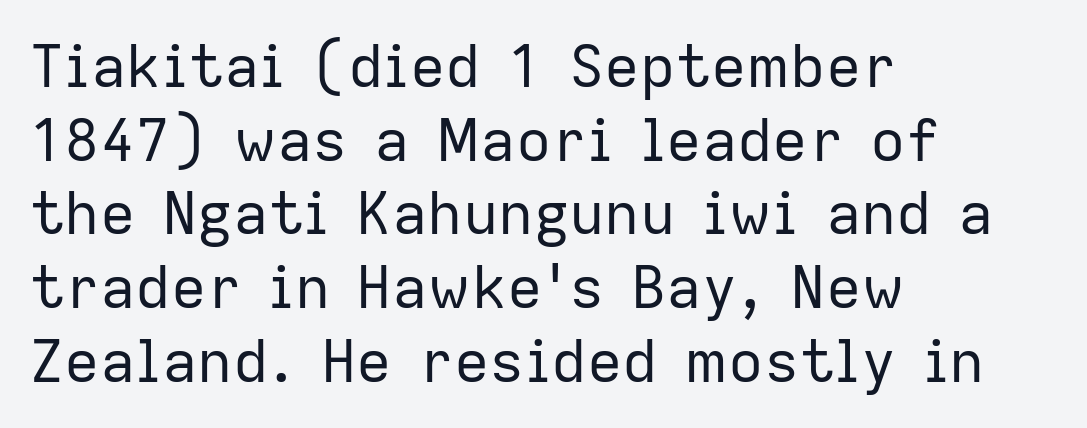
The image shows 59 px regular-weight sans-serif type, upright; set left-aligned, normal line spacing (1.25x), normal letter spacing, not underlined; low stroke contrast and a medium x-height.
